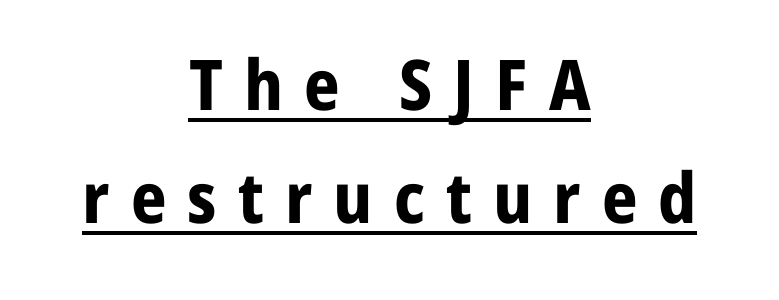
The image shows 70 px bold sans-serif type, upright; set centered, normal line spacing (1.62x), unusually wide letter spacing (+0.3 em), underlined; low stroke contrast and a medium x-height.
